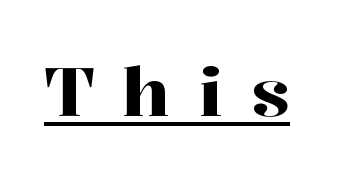
The image shows 68 px serif type, upright; set unusually wide letter spacing (+0.43 em), underlined; high stroke contrast and a medium x-height.
